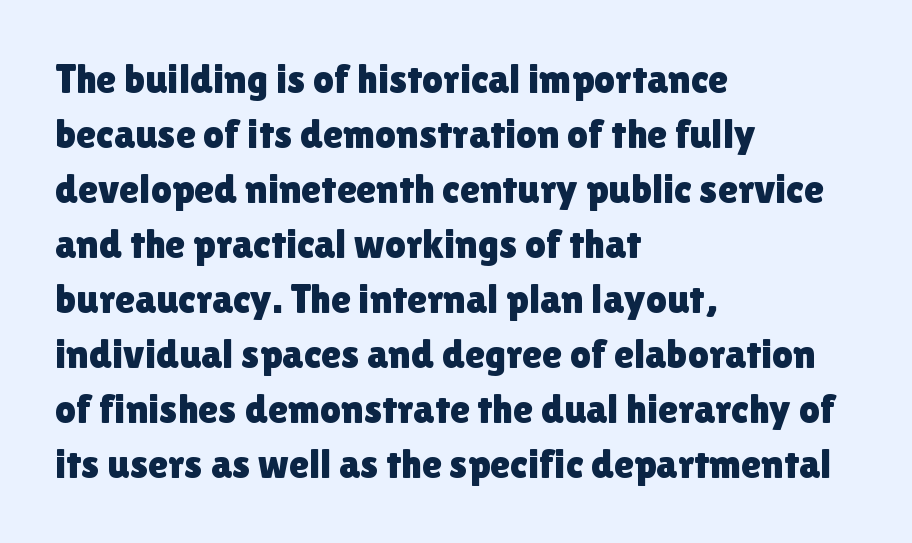
The image shows 41 px sans-serif type, upright; set left-aligned, normal line spacing (1.34x), normal letter spacing, not underlined; a medium x-height.
